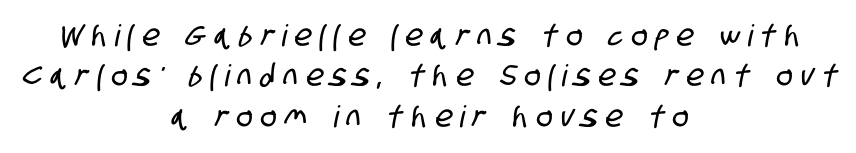
The image shows 30 px condensed sans-serif type; set centered, normal line spacing (1.35x), unusually wide letter spacing (+0.29 em), not underlined; low stroke contrast and a large x-height.
